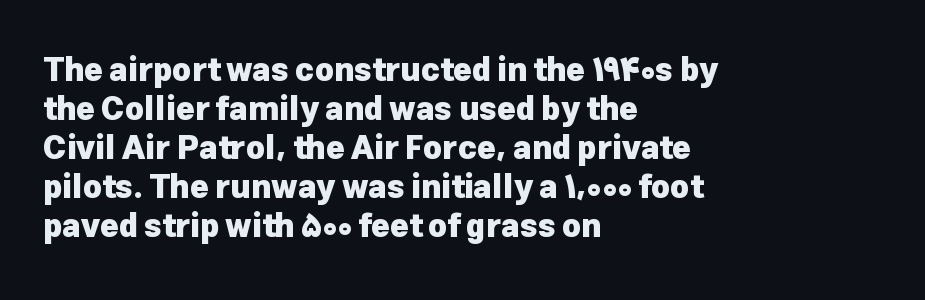
Here the designer chose a conventional face with non-uniform glyph widths. Tall strokes in this sample are plumb rather than angled. Underline: absent. Each letter's strokes conclude bluntly, with no projecting serifs. The horizontal fit of the characters is conventional and even. Set as a true bold cut, around the 700 mark.
